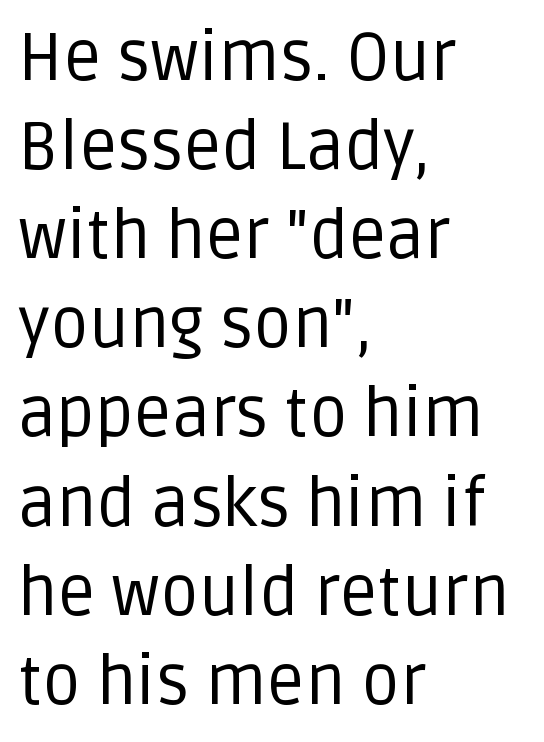
The image shows 67 px regular-weight sans-serif type, upright; set left-aligned, normal line spacing (1.33x), normal letter spacing, not underlined; low stroke contrast and a large x-height.
